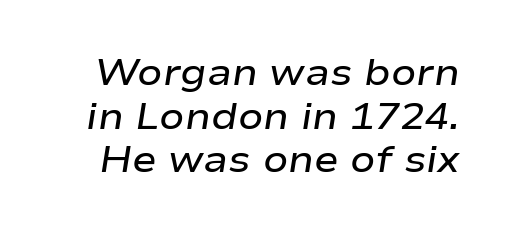
Q: Is the text bold? A: Semi-bold.
Q: Is the text italic (slanted)? A: Yes, it leans right by about 9 degrees.
Q: Is the text underlined? A: No.
Q: Is the spacing between letters normal or unusually wide? A: Normal.
Q: Width (condensed, normal, or wide)? A: Wide.
Q: Stroke contrast? A: Low.
Q: x-height? A: Medium.
Q: Monospaced? A: No.
